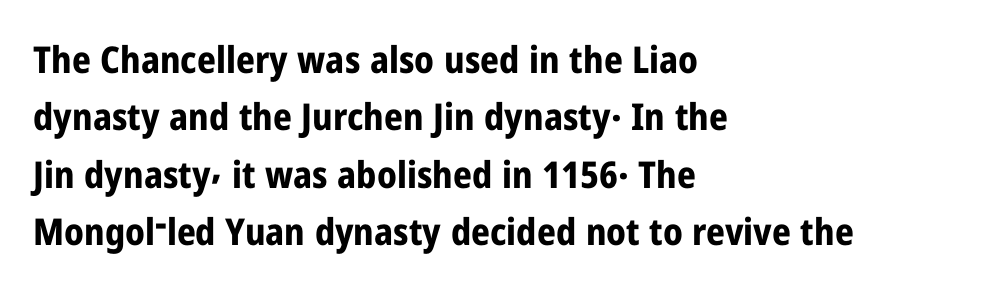
In terms of weight, the rendering is a true, heavy bold. Tracking value appears to be zero — textbook default spacing. The text block is weighted toward the left margin, trailing off unevenly rightward. Whoever set this chose a conventional vertical rhythm. The lettering stays uniformly vertical, giving the passage a roman look.
